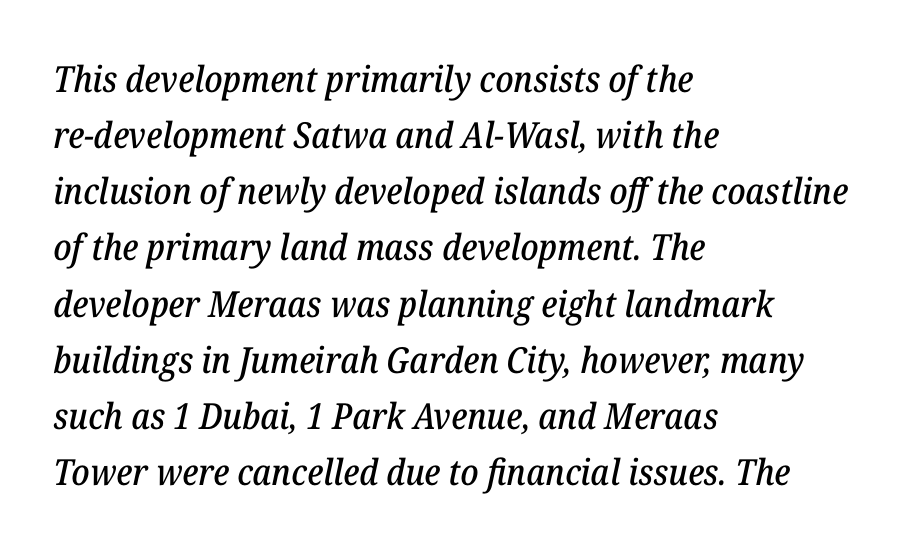
The image shows 36 px serif type, italic (leaning right); set left-aligned, normal line spacing (1.56x), normal letter spacing, not underlined; low stroke contrast and a medium x-height.
